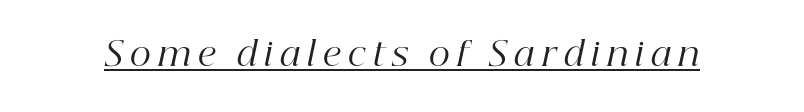
Q: Is the text bold? A: No.
Q: Is the text italic (slanted)? A: Yes, it leans right by about 12 degrees.
Q: Is the typeface a serif or a sans-serif typeface? A: Serif.
Q: Is the text underlined? A: Yes.
Q: Is the spacing between letters normal or unusually wide? A: Unusually wide.
Q: Width (condensed, normal, or wide)? A: Normal.
Q: Stroke contrast? A: High.
Q: x-height? A: Medium.
Q: Monospaced? A: No.
